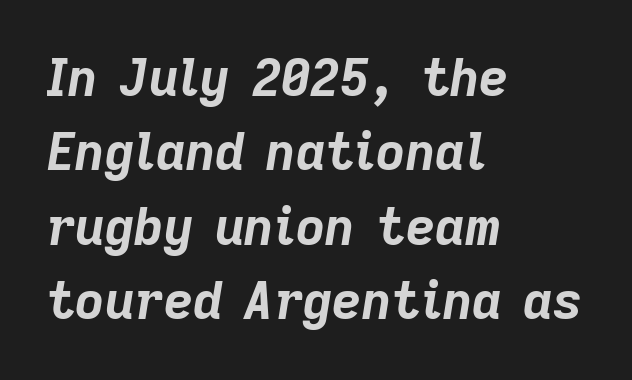
Q: Is the text bold? A: Yes.
Q: Is the text italic (slanted)? A: Yes, it leans right by about 9 degrees.
Q: Is the text underlined? A: No.
Q: How is the paragraph aligned? A: Left-aligned.
Q: Is the spacing between letters normal or unusually wide? A: Normal.
Q: Is the spacing between lines tight, normal or loose? A: Normal.
Q: Width (condensed, normal, or wide)? A: Normal.
Q: Stroke contrast? A: Low.
Q: x-height? A: Medium.
Q: Monospaced? A: No.
